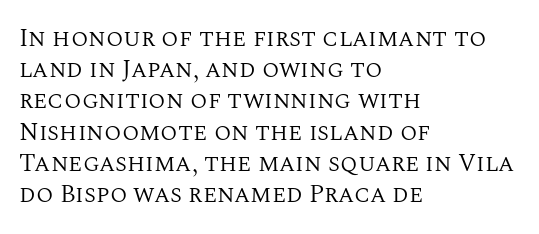
Q: Is the text bold? A: No.
Q: Is the text italic (slanted)? A: No, it is upright.
Q: Is the text underlined? A: No.
Q: How is the paragraph aligned? A: Left-aligned.
Q: Is the spacing between letters normal or unusually wide? A: Normal.
Q: Is the spacing between lines tight, normal or loose? A: Normal.
